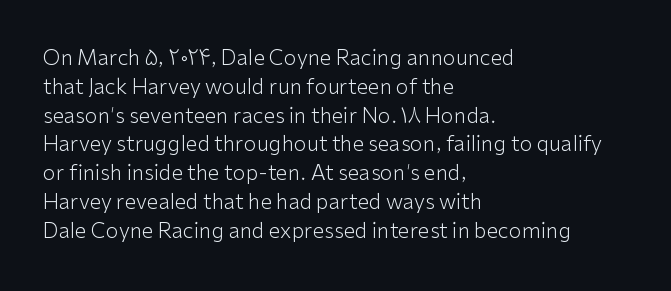
{"italic": "no", "bold": "no", "underline": "no", "align": "left", "line_spacing": "normal", "line_spacing_ratio": 1.37, "letter_spacing": "normal", "letter_spacing_em": 0.0, "glyph_px": 21}
